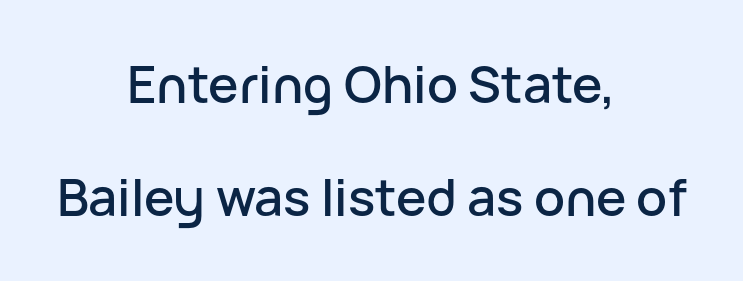
Q: Is the text italic (slanted)? A: No, it is upright.
Q: Is the typeface a serif or a sans-serif typeface? A: Sans-serif.
Q: Is the text underlined? A: No.
Q: How is the paragraph aligned? A: Centered.
Q: Is the spacing between letters normal or unusually wide? A: Normal.
Q: Is the spacing between lines tight, normal or loose? A: Loose.
Q: Width (condensed, normal, or wide)? A: Normal.
Q: Stroke contrast? A: Low.
Q: x-height? A: Medium.
Q: Monospaced? A: No.
